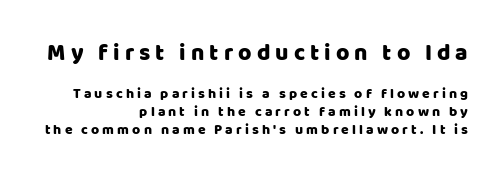
Q: Is the text italic (slanted)? A: No, it is upright.
Q: Is the text underlined? A: No.
Q: How is the paragraph aligned? A: Right-aligned.
Q: Is the spacing between letters normal or unusually wide? A: Unusually wide.
Q: Is the spacing between lines tight, normal or loose? A: Normal.
Q: Which block of text is set in a larger size, the first (top) or the second (bottom)? A: The first (top) one.
